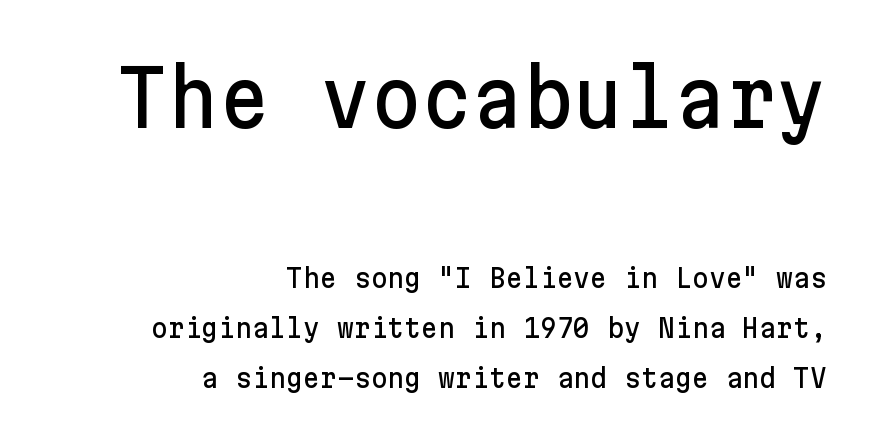
{"serif": "no", "italic": "no", "width": "normal", "stroke_contrast": "low", "x_height": "medium", "underline": "no", "align": "right", "line_spacing": "loose", "line_spacing_ratio": 1.92, "letter_spacing": "normal", "letter_spacing_em": 0.0, "larger_block": "first", "size_ratio": 3.0, "glyph_px": 78}
